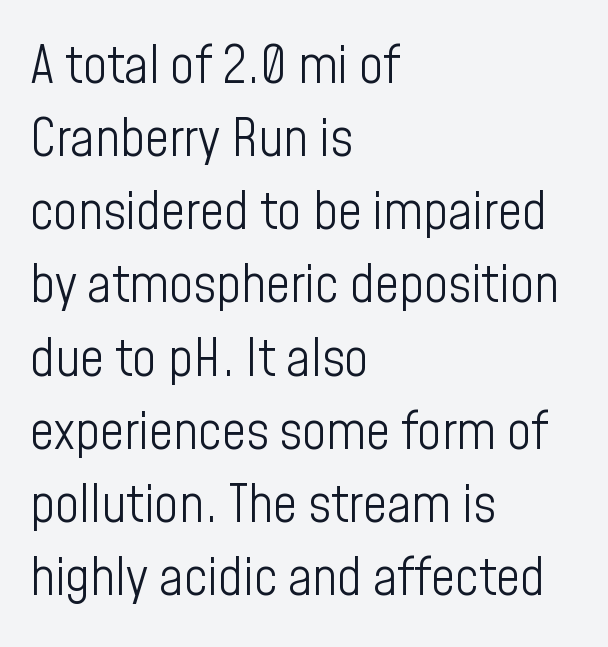
Q: Is the text bold? A: No.
Q: Is the text italic (slanted)? A: No, it is upright.
Q: Is the typeface a serif or a sans-serif typeface? A: Sans-serif.
Q: Is the text underlined? A: No.
Q: How is the paragraph aligned? A: Left-aligned.
Q: Is the spacing between letters normal or unusually wide? A: Normal.
Q: Is the spacing between lines tight, normal or loose? A: Normal.
Q: Width (condensed, normal, or wide)? A: Condensed.
Q: Stroke contrast? A: Low.
Q: x-height? A: Medium.
Q: Monospaced? A: No.
